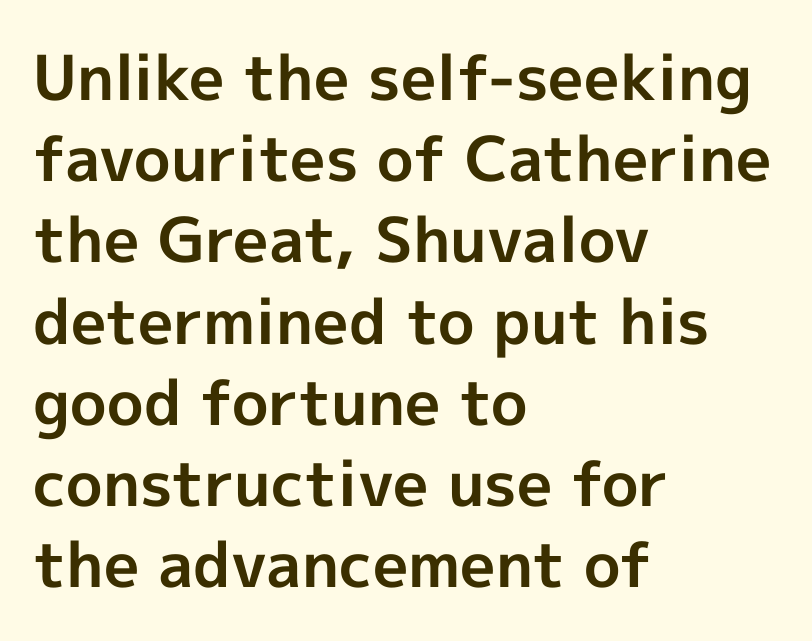
Q: Is the text bold? A: Yes.
Q: Is the text italic (slanted)? A: No, it is upright.
Q: Is the typeface a serif or a sans-serif typeface? A: Sans-serif.
Q: Is the text underlined? A: No.
Q: How is the paragraph aligned? A: Left-aligned.
Q: Is the spacing between letters normal or unusually wide? A: Normal.
Q: Is the spacing between lines tight, normal or loose? A: Normal.
Q: Width (condensed, normal, or wide)? A: Normal.
Q: x-height? A: Medium.
Q: Monospaced? A: No.
